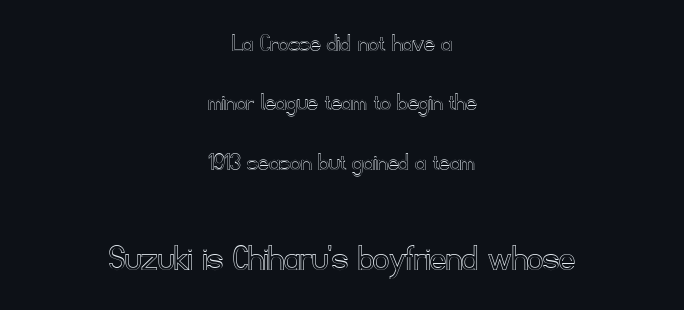
The image shows 39 px text type, upright; set centered, loose line spacing (2.28x), normal letter spacing, not underlined; the second (bottom) block is 1.5x larger; a small x-height.
